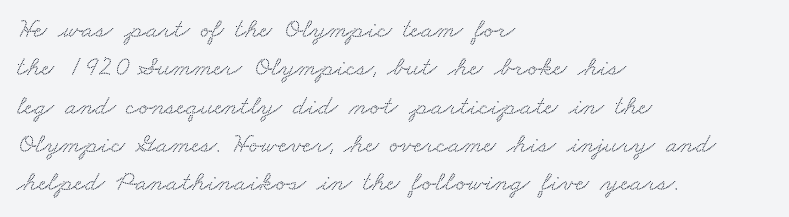
The rendering uses natural spacing where letterforms have individual widths. The passage shown stacks its lines at a standard gap. No word sits above an underline. Little horizontal feet cap the strokes, marking this as serif type. Compared with a centered layout, this one pins lines to the left instead. The passage shown has conventional tracking throughout.
